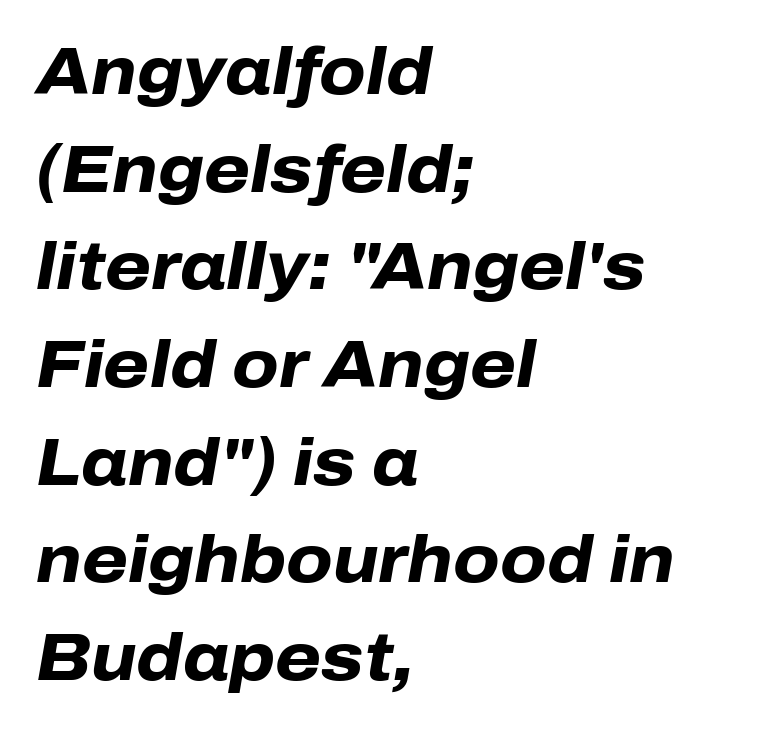
Q: Is the text bold? A: Yes.
Q: Is the text italic (slanted)? A: Yes, it leans right by about 10 degrees.
Q: Is the text underlined? A: No.
Q: How is the paragraph aligned? A: Left-aligned.
Q: Is the spacing between letters normal or unusually wide? A: Normal.
Q: Is the spacing between lines tight, normal or loose? A: Normal.
Q: Width (condensed, normal, or wide)? A: Normal.
Q: Stroke contrast? A: Low.
Q: x-height? A: Medium.
Q: Monospaced? A: No.
